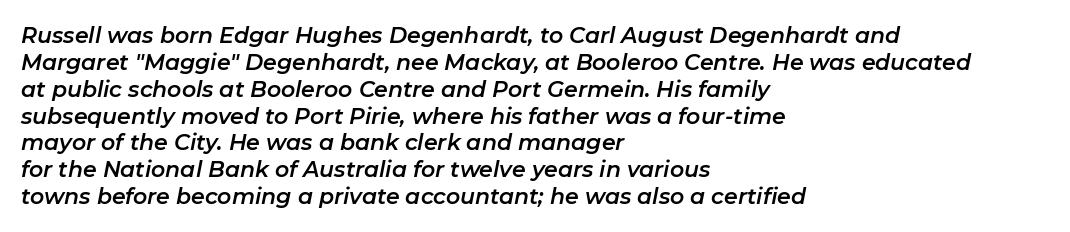
{"italic": "yes", "lean": "right", "slant_degrees": 11, "underline": "no", "align": "left", "line_spacing_ratio": 1.22, "letter_spacing": "normal", "letter_spacing_em": 0.0, "glyph_px": 22}
